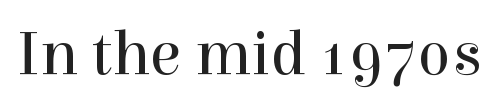
The image shows 64 px regular-weight serif type, upright; set normal letter spacing, not underlined; a medium x-height.
